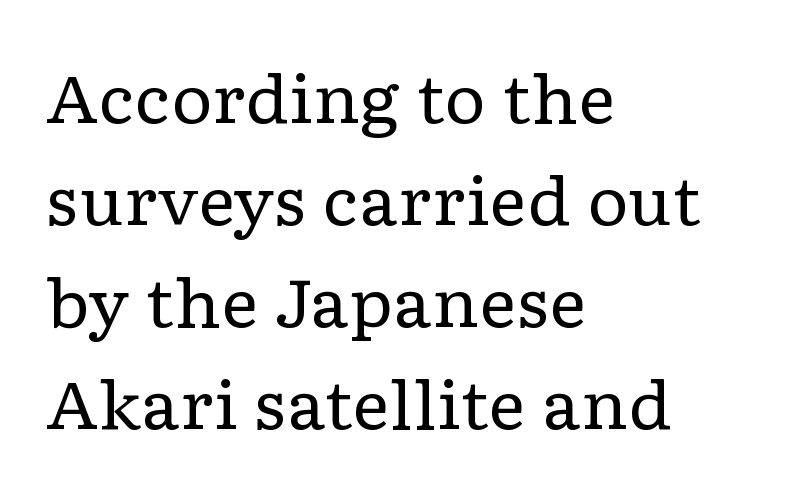
Q: Is the text bold? A: No.
Q: Is the text italic (slanted)? A: No, it is upright.
Q: Is the typeface a serif or a sans-serif typeface? A: Serif.
Q: Is the text underlined? A: No.
Q: How is the paragraph aligned? A: Left-aligned.
Q: Is the spacing between letters normal or unusually wide? A: Normal.
Q: Is the spacing between lines tight, normal or loose? A: Normal.
Q: Width (condensed, normal, or wide)? A: Wide.
Q: Stroke contrast? A: Low.
Q: x-height? A: Medium.
Q: Monospaced? A: No.
